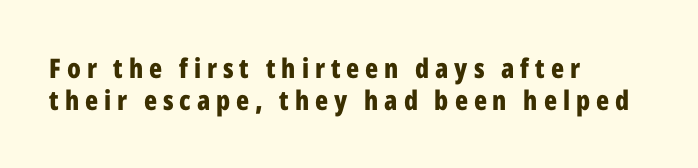
Q: Is the text bold? A: Yes.
Q: Is the text italic (slanted)? A: No, it is upright.
Q: Is the text underlined? A: No.
Q: How is the paragraph aligned? A: Left-aligned.
Q: Is the spacing between letters normal or unusually wide? A: Unusually wide.
